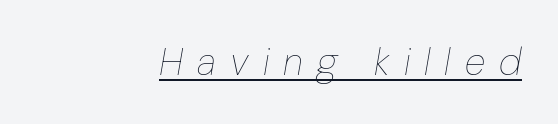
The ragged edge is on the left, which tells us the setting is flush right. The cut favours lightness, reaching ordinary text weight at its darkest. The specimen includes a rule beneath the text block's lines. The letters advance in unequal steps, a hallmark of proportional type. The face used here has a pronounced slope to its letters. Students, note that the glyphs here are deliberately spaced far apart.
